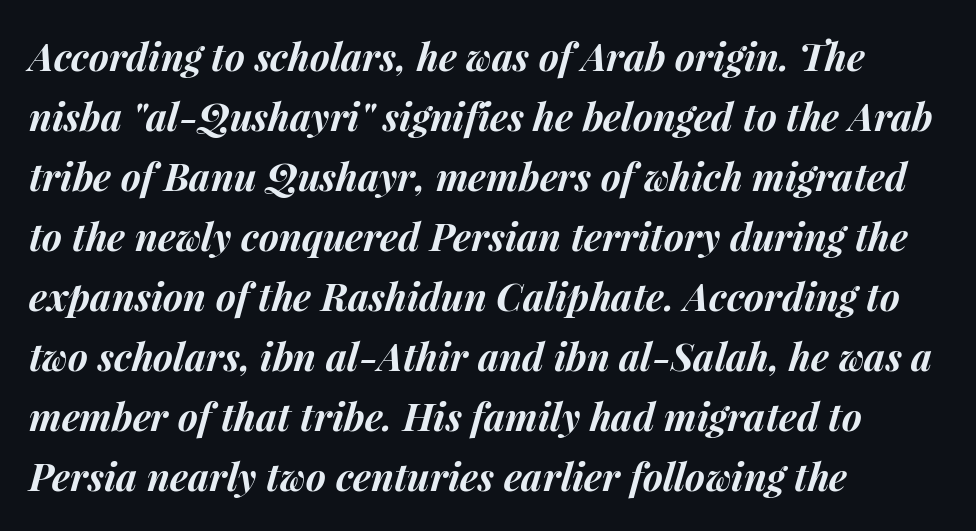
Think of a printed novel: that variable character pitch is what you see here. Compared with typical body copy, the letter spacing here is the same. Is the type slanted? Yes — the strokes lean at a clear angle. The strokes are fattened all the way to bold. The baseline area is clear.
